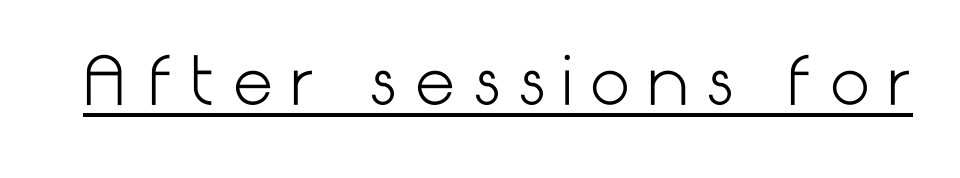
The image shows 65 px light sans-serif type, upright; set unusually wide letter spacing (+0.25 em), underlined; low stroke contrast and a medium x-height.
